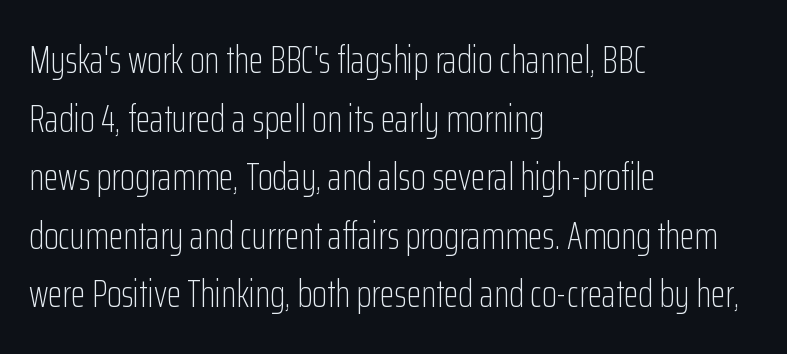
{"serif": "no", "italic": "no", "bold": "no", "weight": "light", "width": "condensed", "stroke_contrast": "low", "x_height": "medium", "monospaced": "no", "underline": "no", "align": "left", "line_spacing": "normal", "line_spacing_ratio": 1.54, "letter_spacing": "normal", "letter_spacing_em": 0.0, "glyph_px": 38}
